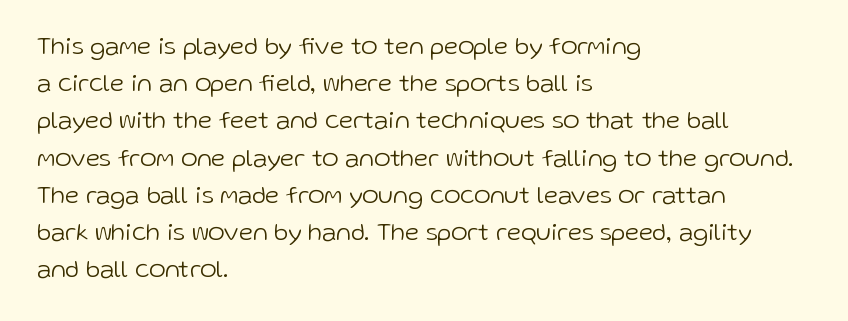
Q: Is the text bold? A: No.
Q: Is the text italic (slanted)? A: No, it is upright.
Q: Is the text underlined? A: No.
Q: How is the paragraph aligned? A: Left-aligned.
Q: Is the spacing between letters normal or unusually wide? A: Normal.
Q: Is the spacing between lines tight, normal or loose? A: Normal.
